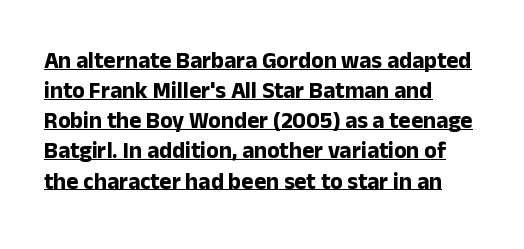
The face used here appears with an underline applied. Is the letter spacing exaggerated? No — it looks like the ordinary default. On the weight axis this lands at bold, roughly 700. One glance says typical: line gaps are just what's usual.
